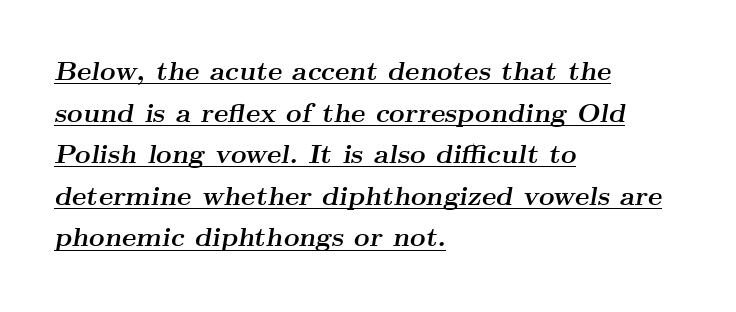
Left-aligned paragraph, ragged on the right. Observe the ordinary spacing: letters are neighbours, not strangers. Emphasis is given by a line drawn under the lettering. The leading is moderate, giving the passage an even texture. Typesetter's note: full bold, strokes at maximum text heaviness.
